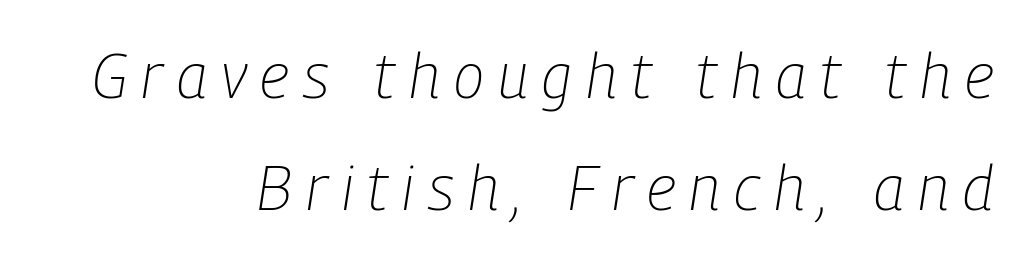
In CSS terms this would be text-align: right. Spacing verdict: proportional, widths tailored to each character. The typography opts for an oblique posture over an upright one. Only glyphs here, with clear space below each row. No letter is thick-stroked: the sample isn't bold. What stands out about the letter spacing? Its width — letters are far apart.
